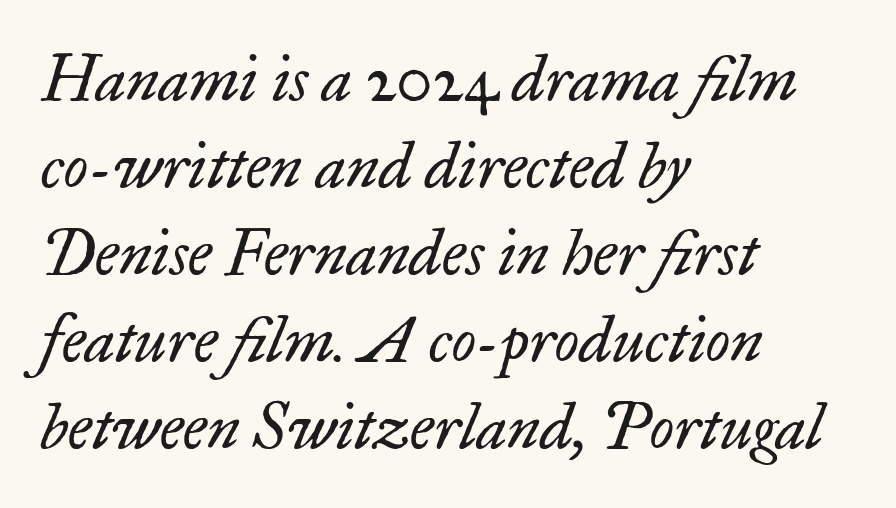
{"serif": "yes", "italic": "yes", "lean": "right", "slant_degrees": 17, "bold": "no", "weight": "regular", "width": "normal", "stroke_contrast": "low", "x_height": "small", "monospaced": "no", "underline": "no", "align": "left", "line_spacing": "normal", "line_spacing_ratio": 1.38, "letter_spacing": "normal", "letter_spacing_em": 0.0, "glyph_px": 63}
